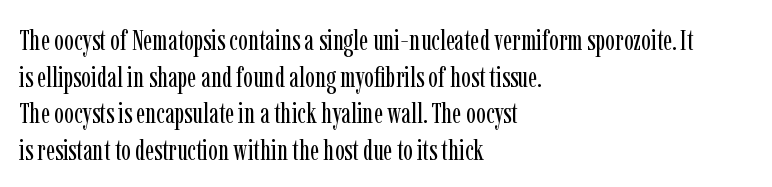
{"serif": "yes", "italic": "no", "bold": "no", "weight": "regular", "width": "condensed", "stroke_contrast": "low", "x_height": "medium", "monospaced": "no", "underline": "no", "align": "left", "line_spacing": "normal", "line_spacing_ratio": 1.26, "letter_spacing": "normal", "letter_spacing_em": 0.0, "glyph_px": 29}
